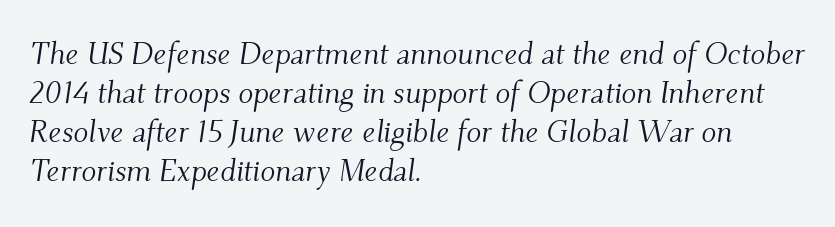
The image shows 31 px light serif type, italic (leaning right); set left-aligned, normal line spacing (1.26x), normal letter spacing, not underlined; medium stroke contrast and a small x-height.
